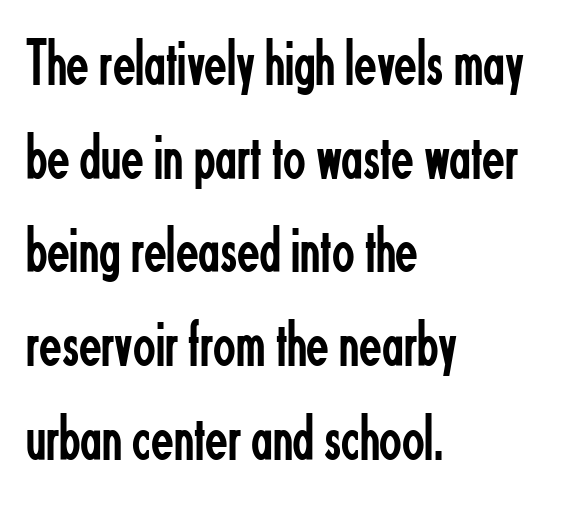
Q: Is the text bold? A: No.
Q: Is the text italic (slanted)? A: No, it is upright.
Q: Is the typeface a serif or a sans-serif typeface? A: Sans-serif.
Q: Is the text underlined? A: No.
Q: How is the paragraph aligned? A: Left-aligned.
Q: Is the spacing between letters normal or unusually wide? A: Normal.
Q: Is the spacing between lines tight, normal or loose? A: Normal.
Q: Width (condensed, normal, or wide)? A: Condensed.
Q: Stroke contrast? A: Low.
Q: x-height? A: Small.
Q: Monospaced? A: No.
